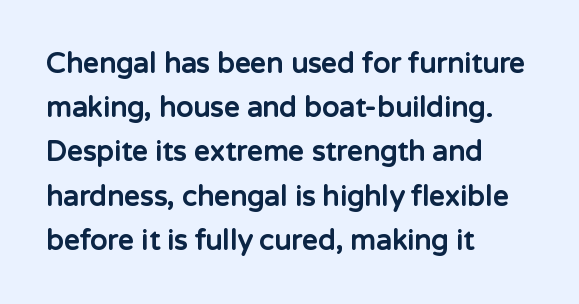
The font is running at its bold setting. Posture: upright roman. The vertical gap from one line to the next is medium. Observe the absence of serifs on each vertical stroke in this sample. These lines are rendered in a variable-pitch font.
